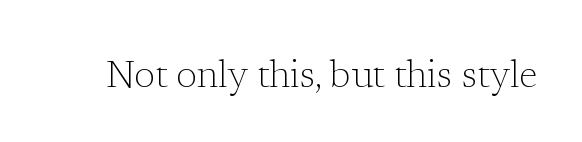
Q: Is the text bold? A: No.
Q: Is the text italic (slanted)? A: No, it is upright.
Q: Is the typeface a serif or a sans-serif typeface? A: Serif.
Q: Is the text underlined? A: No.
Q: Is the spacing between letters normal or unusually wide? A: Normal.
Q: Width (condensed, normal, or wide)? A: Normal.
Q: Stroke contrast? A: Low.
Q: x-height? A: Medium.
Q: Monospaced? A: No.
